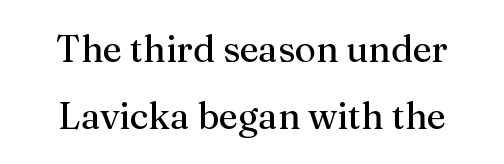
Q: Is the text bold? A: No.
Q: Is the text italic (slanted)? A: No, it is upright.
Q: Is the typeface a serif or a sans-serif typeface? A: Serif.
Q: Is the text underlined? A: No.
Q: Is the spacing between letters normal or unusually wide? A: Normal.
Q: Width (condensed, normal, or wide)? A: Normal.
Q: Stroke contrast? A: Medium.
Q: x-height? A: Medium.
Q: Monospaced? A: No.
